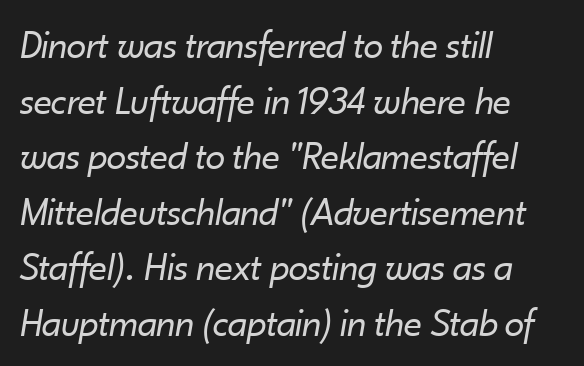
The text block is weighted toward the left margin, trailing off unevenly rightward. Each letter keeps its own natural width here, so spacing adapts to shape. Letters have the restrained weight of plain body copy at most. An italicized treatment has been applied to the whole sample.
